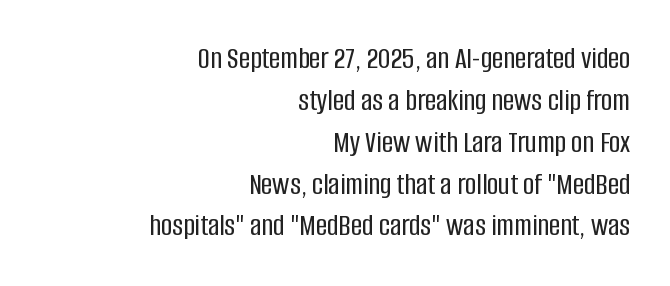
This rendering leaves character spacing at its baseline value. Character widths vary here, with narrow letters taking less room than wide ones. Examine the stroke ends and you'll find no serifs. The words here are not underlined. Upright lettering throughout. Line endings align vertically; line beginnings do not.
